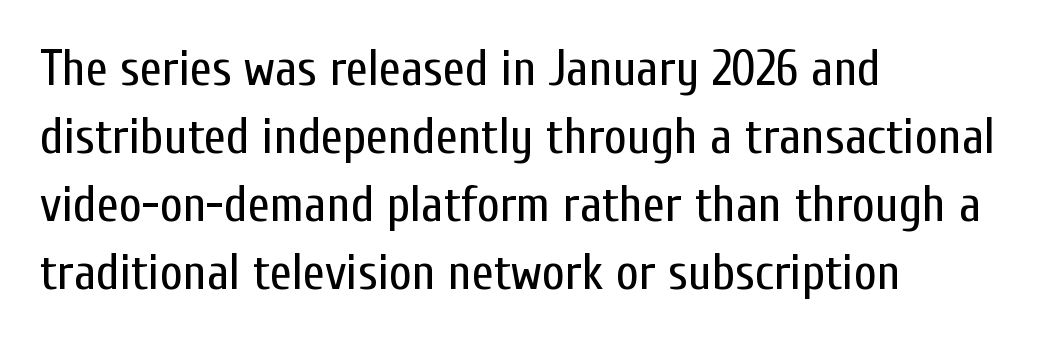
Q: Is the text bold? A: No.
Q: Is the text italic (slanted)? A: No, it is upright.
Q: Is the typeface a serif or a sans-serif typeface? A: Sans-serif.
Q: Is the text underlined? A: No.
Q: How is the paragraph aligned? A: Left-aligned.
Q: Is the spacing between letters normal or unusually wide? A: Normal.
Q: Is the spacing between lines tight, normal or loose? A: Normal.
Q: Width (condensed, normal, or wide)? A: Condensed.
Q: Stroke contrast? A: Low.
Q: x-height? A: Medium.
Q: Monospaced? A: No.
